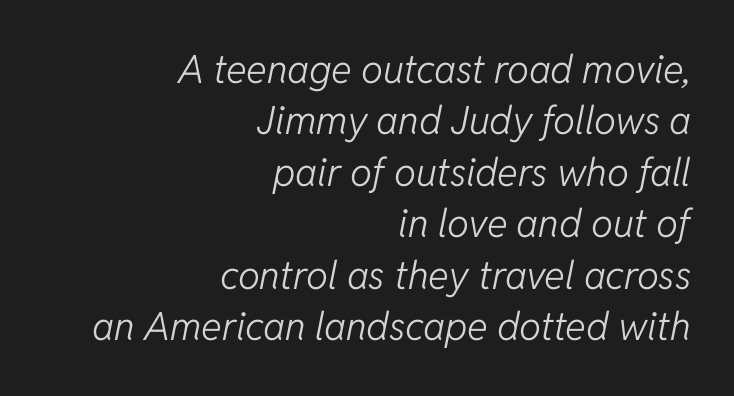
Q: Is the text bold? A: No.
Q: Is the text italic (slanted)? A: Yes, it leans right by about 11 degrees.
Q: Is the text underlined? A: No.
Q: How is the paragraph aligned? A: Right-aligned.
Q: Is the spacing between letters normal or unusually wide? A: Normal.
Q: Is the spacing between lines tight, normal or loose? A: Normal.
Q: Width (condensed, normal, or wide)? A: Normal.
Q: Stroke contrast? A: Low.
Q: x-height? A: Medium.
Q: Monospaced? A: No.
